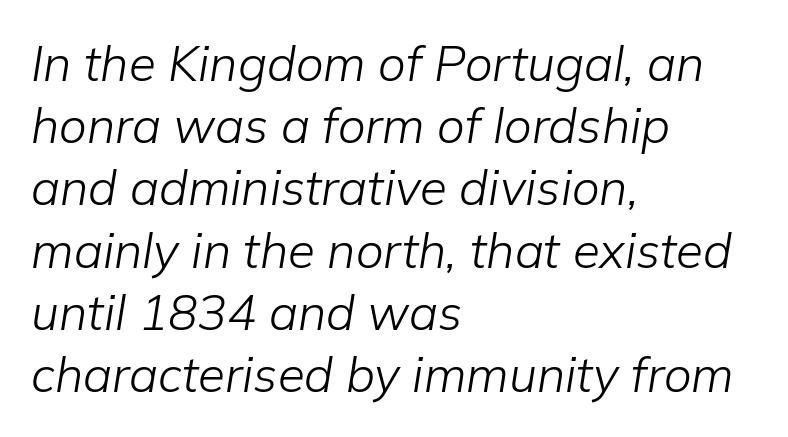
The specimen omits any rule beneath the text block's lines. Horizontally, the lines are justified to the leading edge only. In terms of letterspacing, this is plain default setting. Character widths vary here, with narrow letters taking less room than wide ones.
